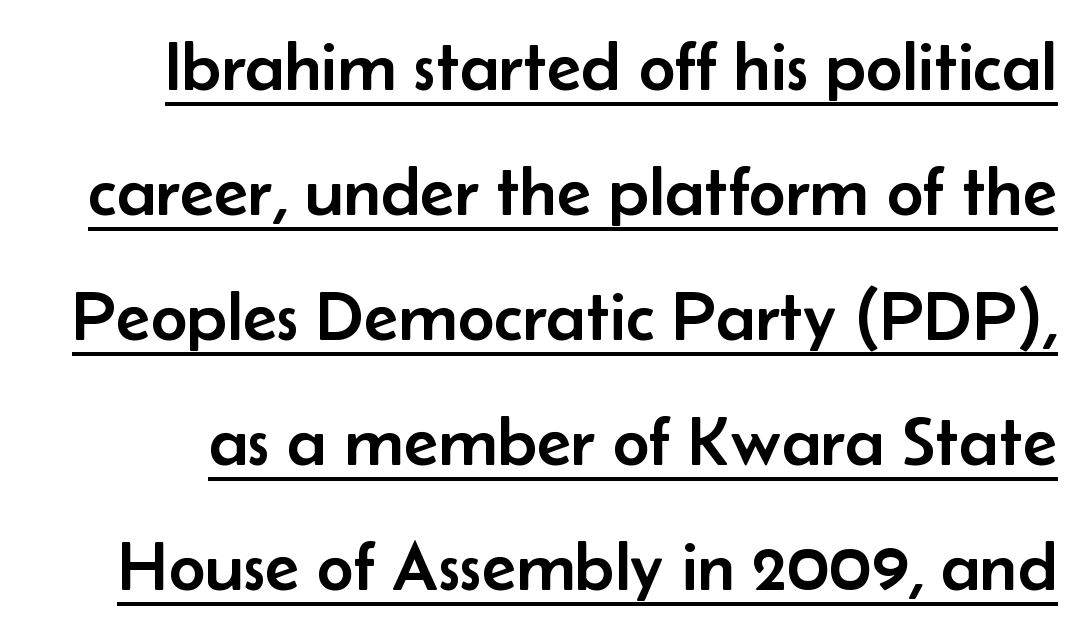
Q: Is the text italic (slanted)? A: No, it is upright.
Q: Is the typeface a serif or a sans-serif typeface? A: Sans-serif.
Q: Is the text underlined? A: Yes.
Q: Is the spacing between letters normal or unusually wide? A: Normal.
Q: Width (condensed, normal, or wide)? A: Normal.
Q: Stroke contrast? A: Low.
Q: x-height? A: Small.
Q: Monospaced? A: No.
